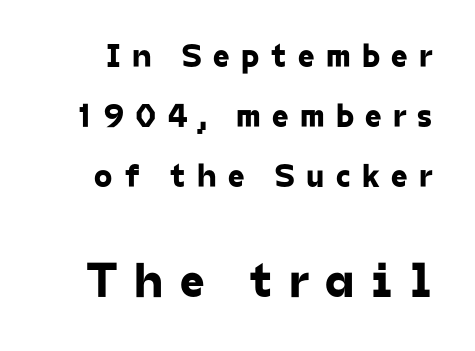
{"serif": "no", "width": "normal", "stroke_contrast": "low", "x_height": "medium", "monospaced": "no", "underline": "no", "line_spacing_ratio": 1.82, "letter_spacing": "wide", "letter_spacing_em": 0.34, "larger_block": "second", "size_ratio": 1.48, "glyph_px": 49}
